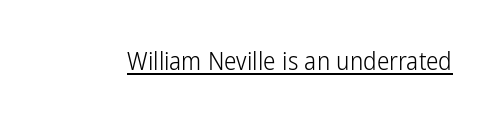
The image shows 25 px text type, upright; set normal letter spacing, underlined.
